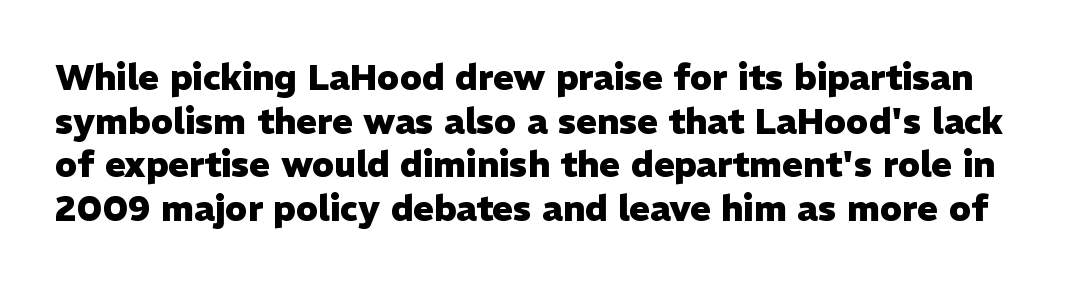
The designer left line spacing at the default. Designer's note — italics off, roman on. Anything drawn beneath the words? Only blank space. Character widths vary here, with narrow letters taking less room than wide ones.
